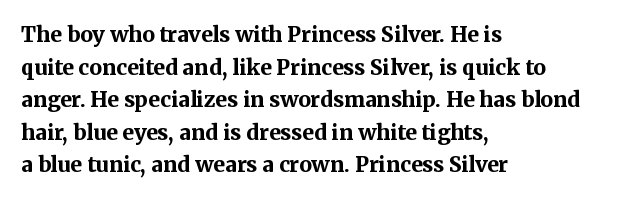
The rendering anchors every line to the left-hand side. In terms of posture, this sample is upright. This sample uses plain, unmodified letter spacing. The gap between lines stays unmarked.
